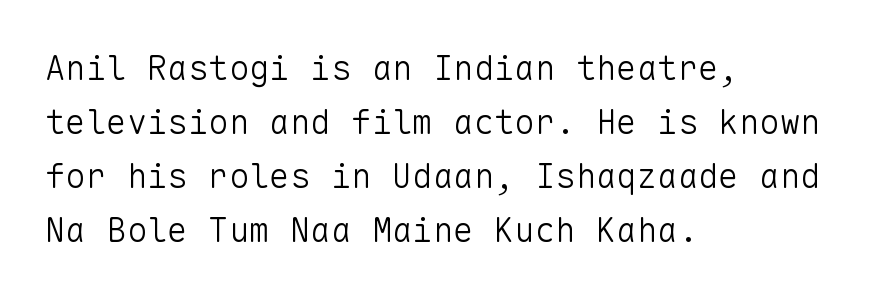
{"serif": "no", "italic": "no", "bold": "no", "weight": "light", "width": "normal", "stroke_contrast": "low", "x_height": "medium", "monospaced": "yes", "underline": "no", "align": "left", "line_spacing": "normal", "line_spacing_ratio": 1.59, "letter_spacing": "normal", "letter_spacing_em": 0.0, "glyph_px": 34}
